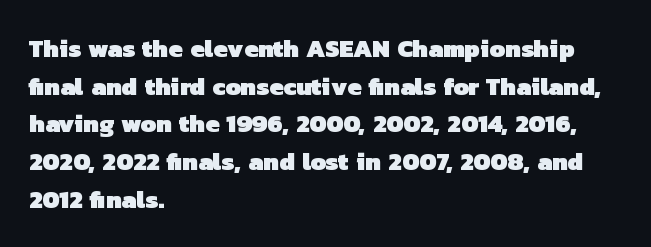
Q: Is the text bold? A: Yes.
Q: Is the text underlined? A: No.
Q: How is the paragraph aligned? A: Left-aligned.
Q: Is the spacing between letters normal or unusually wide? A: Normal.
Q: Is the spacing between lines tight, normal or loose? A: Normal.
